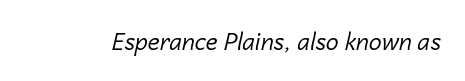
The image shows 23 px text type, italic (leaning right); set normal letter spacing, not underlined.
